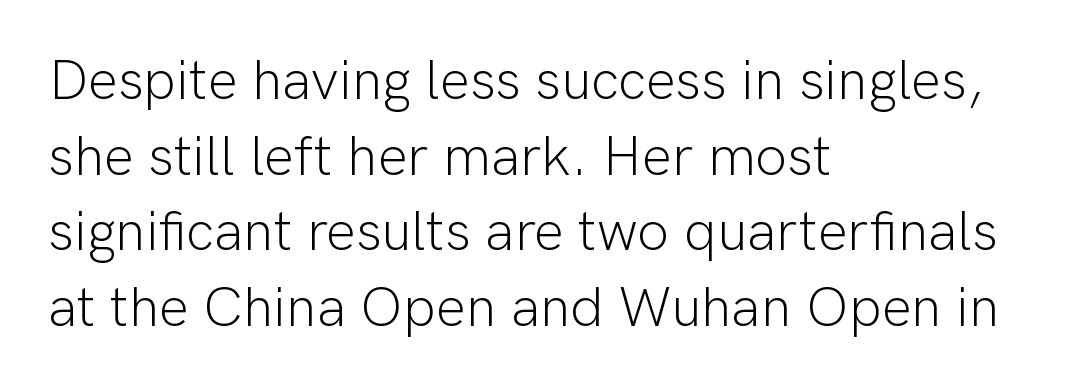
The image shows 56 px light sans-serif type, upright; set left-aligned, normal line spacing (1.35x), normal letter spacing, not underlined; low stroke contrast and a medium x-height.
